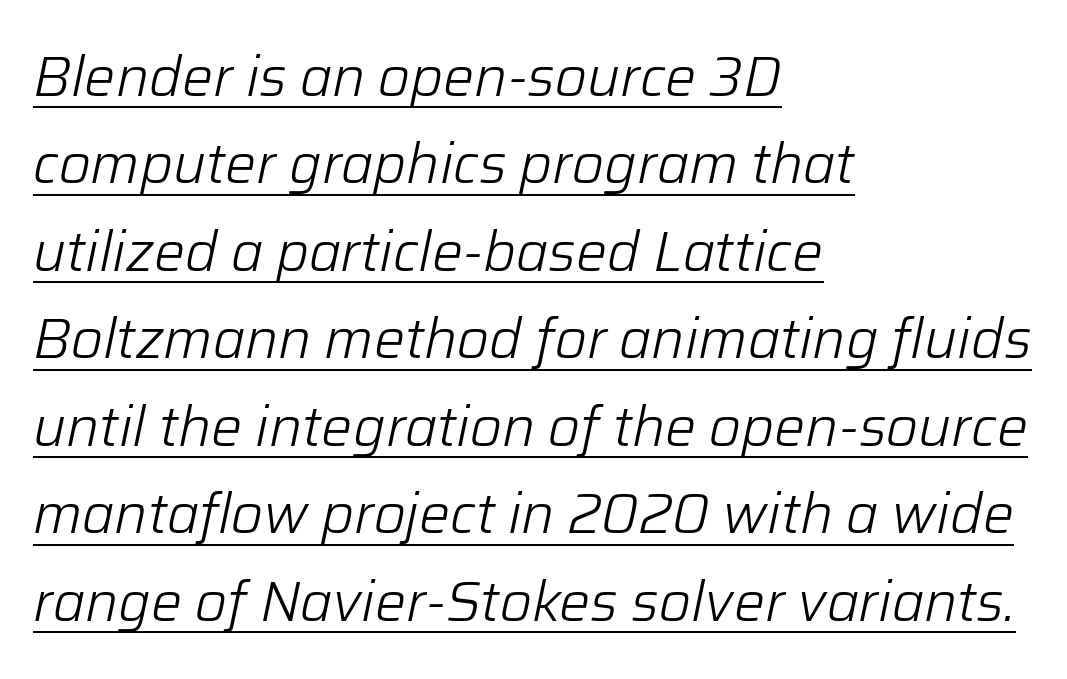
The image shows 55 px light type, italic (leaning right); set left-aligned, normal line spacing (1.59x), normal letter spacing, underlined; low stroke contrast and a medium x-height.
